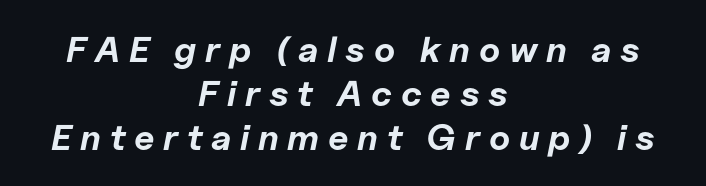
{"italic": "yes", "lean": "right", "slant_degrees": 11, "bold": "yes", "weight": "bold", "width": "normal", "stroke_contrast": "low", "x_height": "medium", "monospaced": "no", "underline": "no", "align": "center", "line_spacing_ratio": 1.22, "letter_spacing": "wide", "letter_spacing_em": 0.24, "glyph_px": 36}
